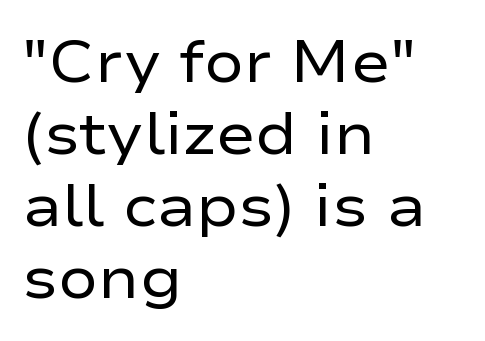
The passage shown is not underscored anywhere. Typeset ragged right — the left edge is the straight one. The typeface chosen for these lines omits serifs. You could not count columns in this text — the font is proportionally spaced.
